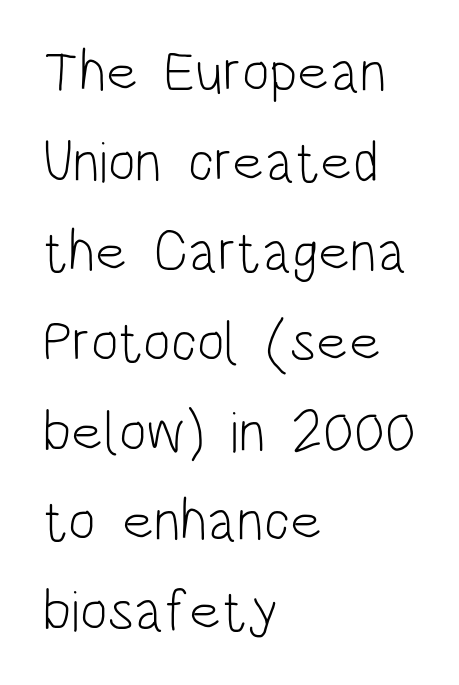
The image shows 58 px light, condensed sans-serif type, upright; set left-aligned, normal line spacing (1.55x), normal letter spacing, not underlined; low stroke contrast and a large x-height.
